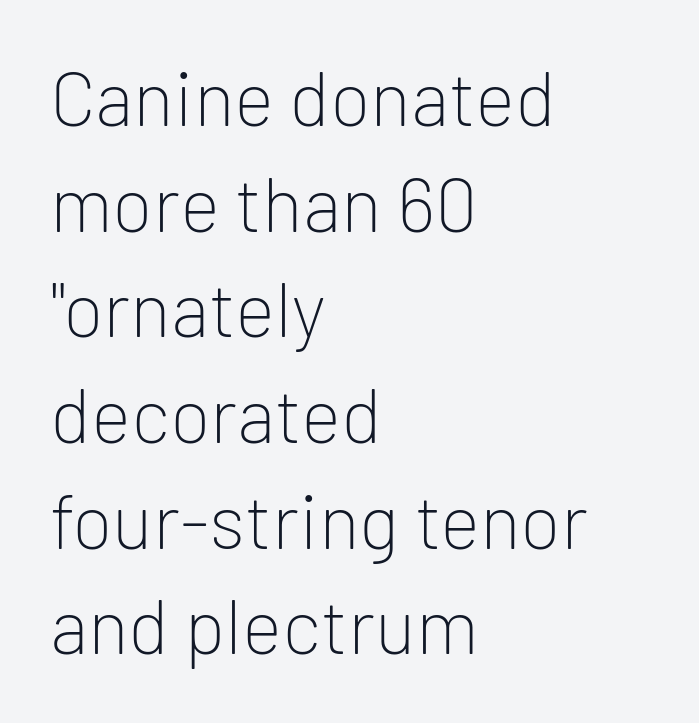
Check under the words: just untouched page. Note the varied advance widths — an 'i' is clearly narrower than an 'm'. Words appear dense and cohesive because spacing is normal. The characters display no serif detailing; their extremities are plain. This is the regular roman posture of the typeface. The passage is arranged the way most books set body copy — flush left.
